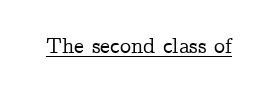
Q: Is the text italic (slanted)? A: No, it is upright.
Q: Is the text underlined? A: Yes.
Q: Is the spacing between letters normal or unusually wide? A: Normal.
